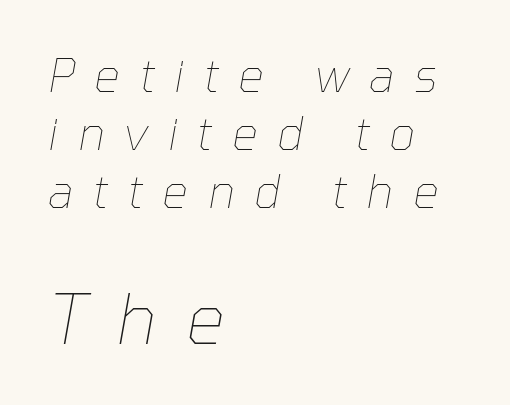
This sample keeps an unexceptional amount of space between lines. The second block has been scaled up relative to the first. Stroke mass is kept to a normal reading level or below. The string is rendered with underlining switched off. A student would call this left alignment; a typographer would say flush left, rag right. Is the type slanted? Yes — the strokes lean at a clear angle.
